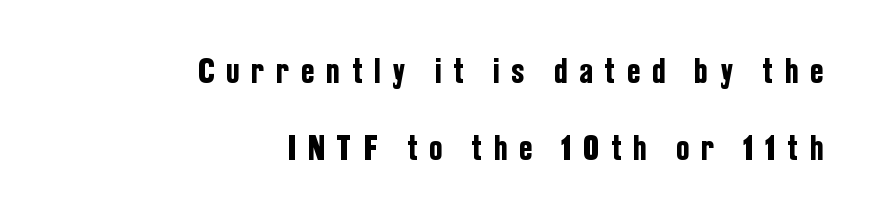
Q: Is the text italic (slanted)? A: No, it is upright.
Q: Is the typeface a serif or a sans-serif typeface? A: Sans-serif.
Q: Is the text underlined? A: No.
Q: How is the paragraph aligned? A: Right-aligned.
Q: Is the spacing between letters normal or unusually wide? A: Unusually wide.
Q: Is the spacing between lines tight, normal or loose? A: Loose.
Q: Width (condensed, normal, or wide)? A: Condensed.
Q: Stroke contrast? A: Low.
Q: x-height? A: Medium.
Q: Monospaced? A: No.
